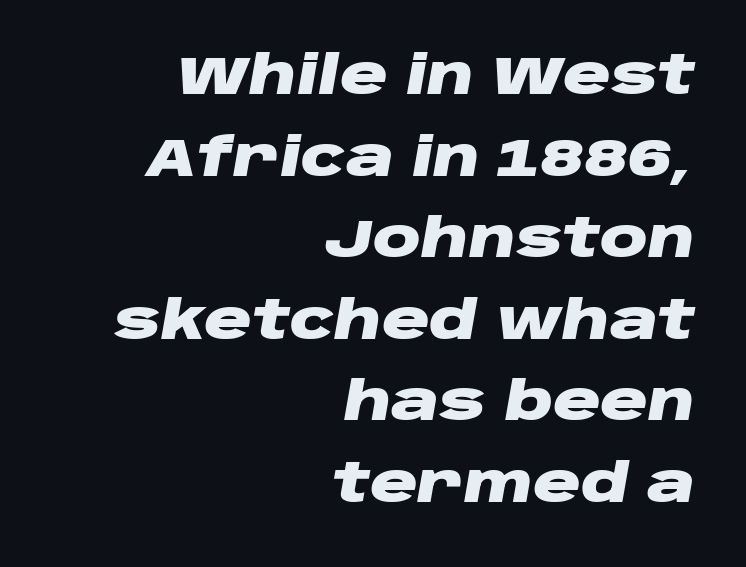
The image shows 53 px heavy, wide type, italic (leaning right); set right-aligned, normal line spacing (1.54x), normal letter spacing, not underlined; low stroke contrast and a large x-height.
